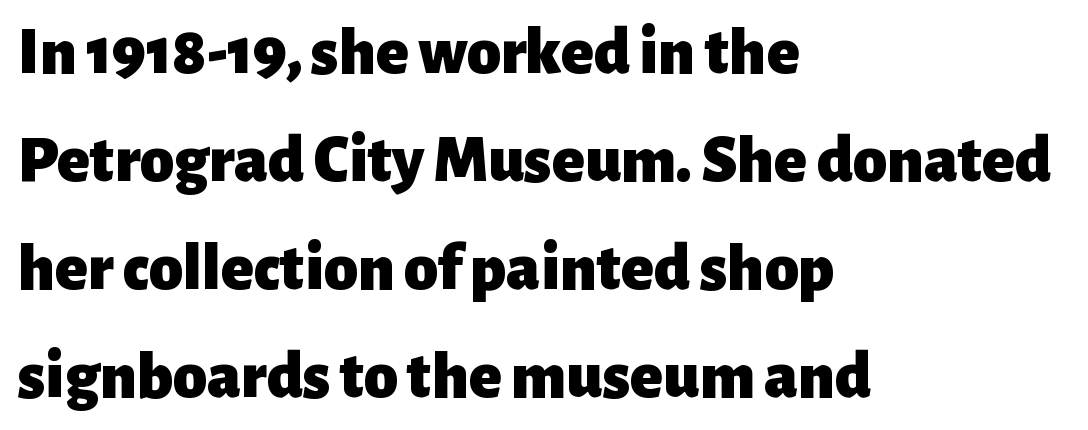
Are there feet on the stems? There aren't — it's a sans. The passage shown stacks its lines at a standard gap. Decoration check: the copy has no underline. Every character sits straight up, as roman type does. Every row of glyphs begins at an identical x-position on the left. The line texture is even and compact thanks to regular tracking.
